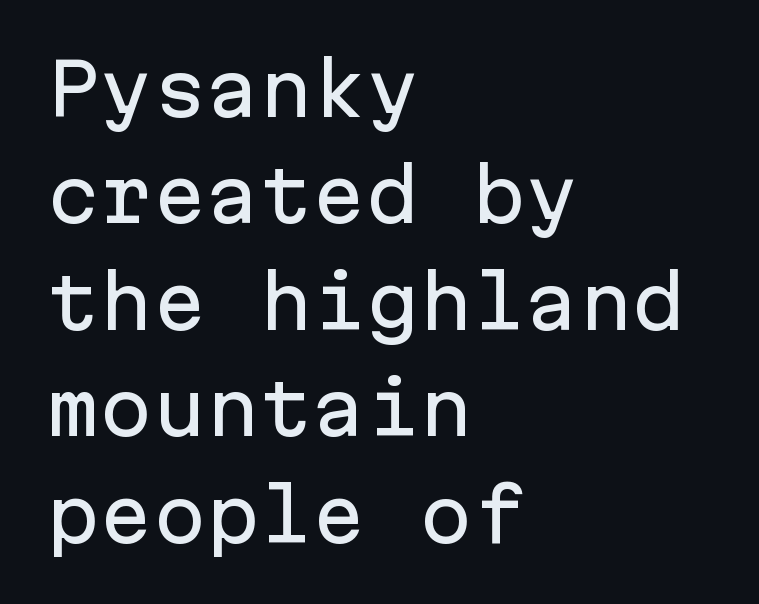
Nope, not italic — everything's standing straight. Bare-footed words on every line. Serifs: no, the terminals of the letterforms are clean. Notice how the passage keeps a crisp vertical edge on the left only. There is no visible air inserted between adjacent glyphs. Is this a fixed-width face? Yes — each glyph sits in an identical cell.
